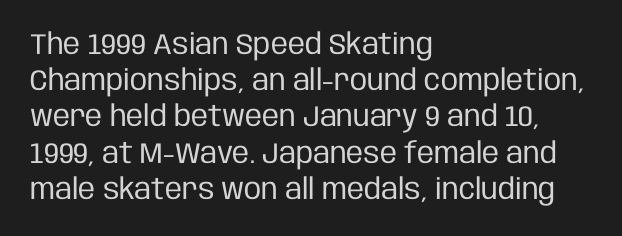
This is not heavy type; no bold has been used. Descender tails drop into unmarked territory. The face used here is proportionally spaced, like ordinary book or web type. No italicization has been applied; the sample stays upright. Line beginnings align vertically; line endings do not.
